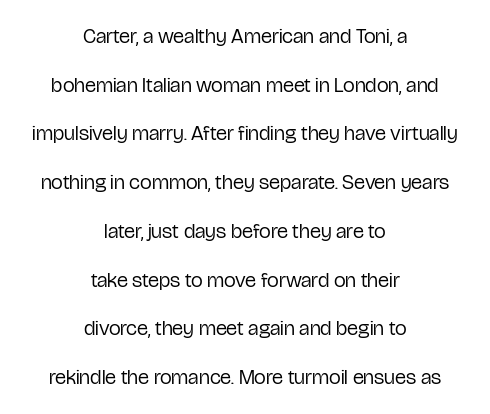
Q: Is the text bold? A: No.
Q: Is the text italic (slanted)? A: No, it is upright.
Q: Is the text underlined? A: No.
Q: How is the paragraph aligned? A: Centered.
Q: Is the spacing between letters normal or unusually wide? A: Normal.
Q: Is the spacing between lines tight, normal or loose? A: Loose.
